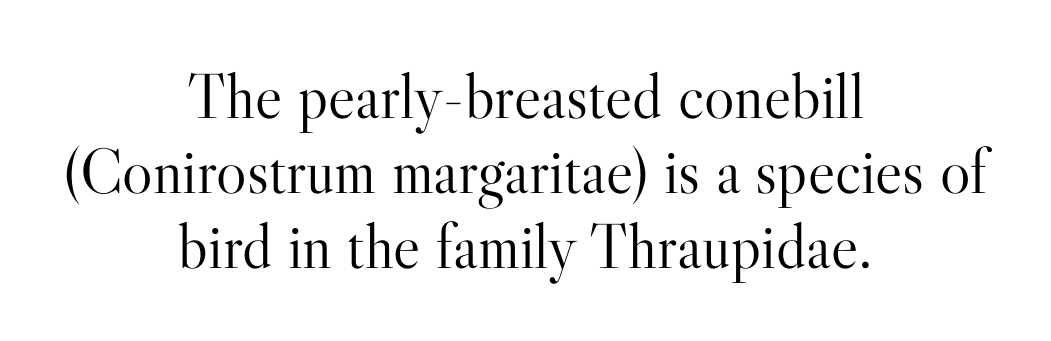
{"serif": "yes", "italic": "no", "bold": "no", "weight": "light", "width": "normal", "stroke_contrast": "high", "x_height": "small", "monospaced": "no", "underline": "no", "align": "center", "line_spacing_ratio": 1.17, "letter_spacing": "normal", "letter_spacing_em": 0.0, "glyph_px": 64}
